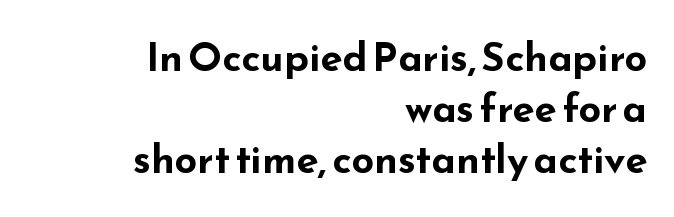
The image shows 40 px bold, wide sans-serif type, upright; set right-aligned, normal line spacing (1.28x), normal letter spacing, not underlined; low stroke contrast and a small x-height.
